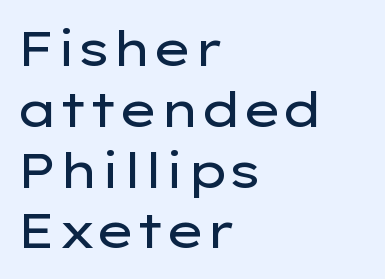
{"serif": "no", "italic": "no", "bold": "no", "weight": "regular", "width": "wide", "stroke_contrast": "low", "x_height": "medium", "monospaced": "no", "underline": "no", "align": "left", "line_spacing_ratio": 1.24, "letter_spacing": "normal", "letter_spacing_em": 0.0, "glyph_px": 49}
